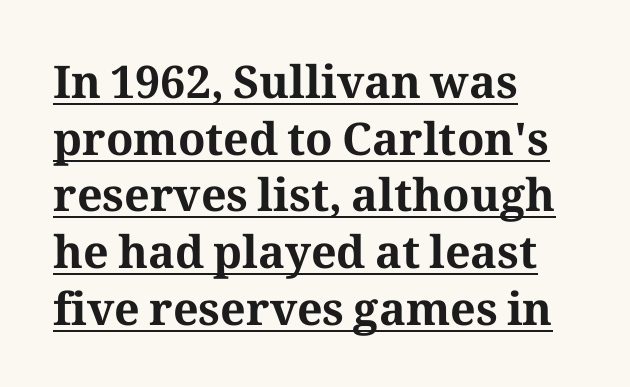
{"serif": "yes", "italic": "no", "bold": "yes", "weight": "bold", "width": "normal", "stroke_contrast": "medium", "x_height": "medium", "monospaced": "no", "underline": "yes", "align": "left", "line_spacing": "normal", "line_spacing_ratio": 1.26, "letter_spacing": "normal", "letter_spacing_em": 0.0, "glyph_px": 45}
